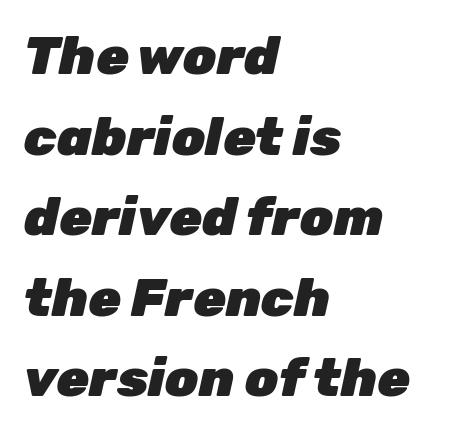
{"italic": "yes", "lean": "right", "slant_degrees": 12, "bold": "yes", "weight": "heavy", "width": "normal", "stroke_contrast": "low", "x_height": "medium", "monospaced": "no", "underline": "no", "align": "left", "line_spacing": "normal", "line_spacing_ratio": 1.52, "letter_spacing": "normal", "letter_spacing_em": 0.0, "glyph_px": 53}
